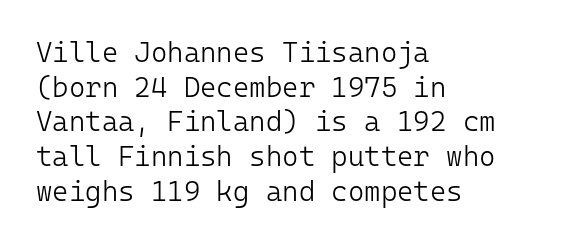
{"serif": "no", "italic": "no", "bold": "no", "weight": "light", "width": "normal", "stroke_contrast": "low", "x_height": "medium", "monospaced": "yes", "underline": "no", "align": "left", "line_spacing_ratio": 1.24, "letter_spacing": "normal", "letter_spacing_em": 0.0, "glyph_px": 28}
